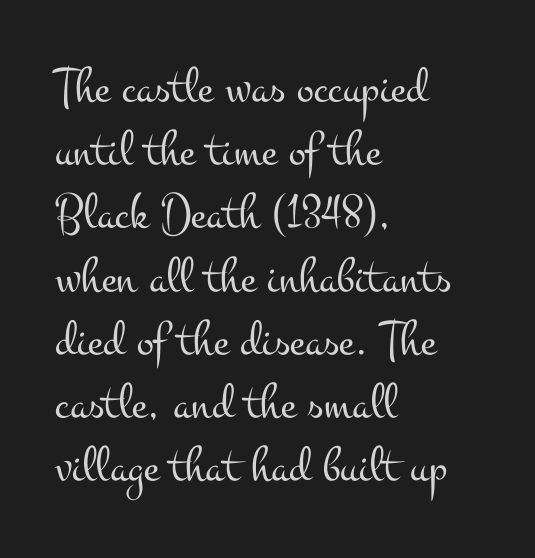
The image shows 51 px light, wide type; set left-aligned, line spacing 1.24x, normal letter spacing, not underlined; medium stroke contrast and a small x-height.
